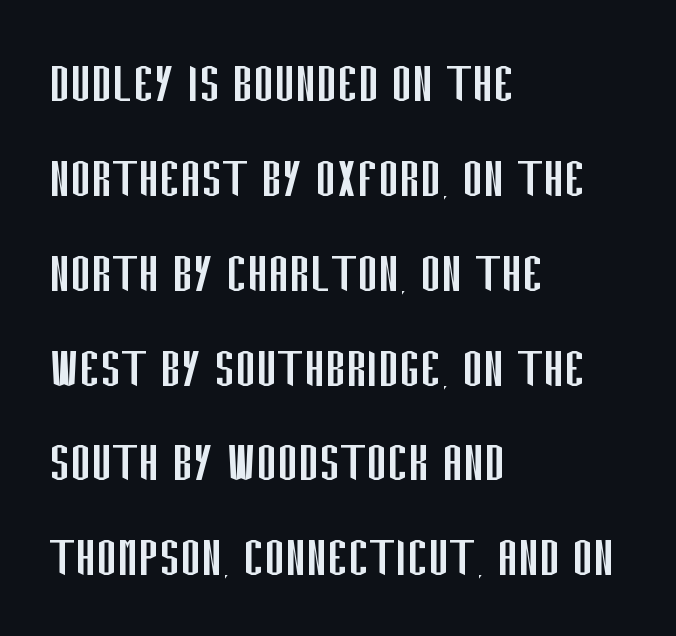
Q: Is the text bold? A: No.
Q: Is the text italic (slanted)? A: No, it is upright.
Q: Is the typeface a serif or a sans-serif typeface? A: Sans-serif.
Q: Is the text underlined? A: No.
Q: How is the paragraph aligned? A: Left-aligned.
Q: Is the spacing between letters normal or unusually wide? A: Normal.
Q: Is the spacing between lines tight, normal or loose? A: Normal.
Q: Width (condensed, normal, or wide)? A: Condensed.
Q: Stroke contrast? A: Low.
Q: x-height? A: Large.
Q: Monospaced? A: No.
